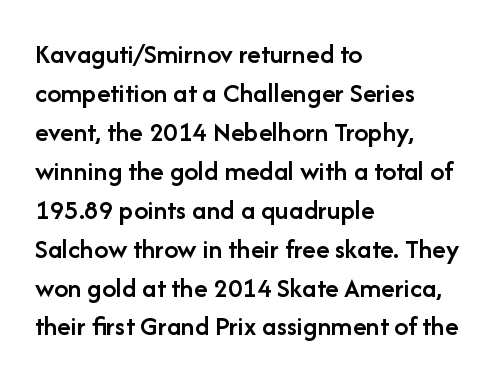
{"serif": "no", "italic": "no", "bold": "semi", "weight": "semibold", "width": "normal", "stroke_contrast": "low", "x_height": "medium", "monospaced": "no", "underline": "no", "align": "left", "line_spacing": "normal", "line_spacing_ratio": 1.39, "letter_spacing": "normal", "letter_spacing_em": 0.0, "glyph_px": 28}
